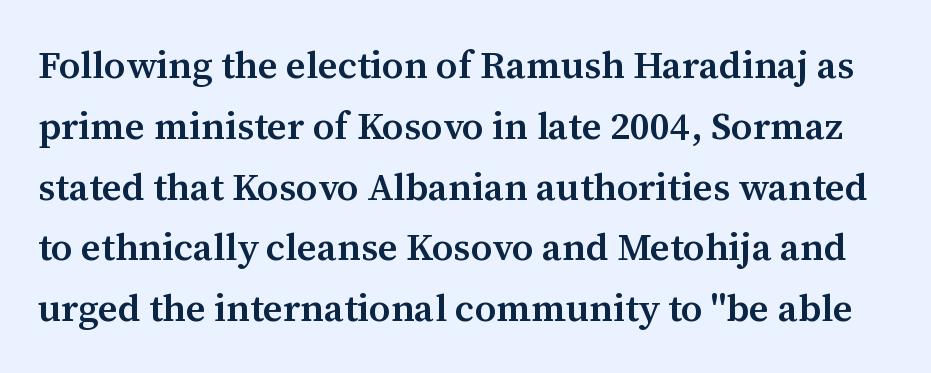
These lines keep a tight, regular rhythm from letter to letter. The line-height multiplier appears to be the usual default. Descenders are the only things crossing below the line. The passage shown is typed in a proportional face where columns would drift. A roman cut, with each character standing at attention.
